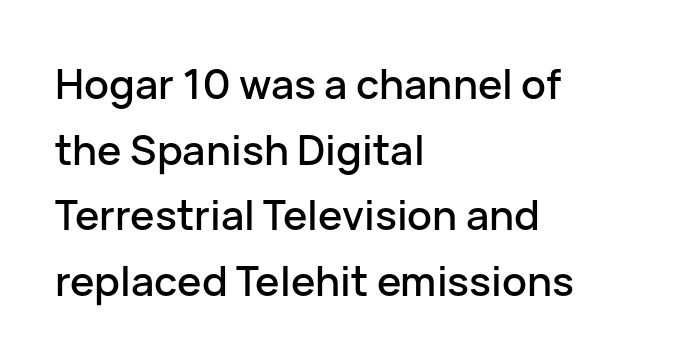
Is this a fixed-width face? No — the glyphs have proportional, varying widths. The specimen reads as upright at a glance. One-word summary of the alignment: left. Short note: letters normally spaced. Anything drawn beneath the words? Only blank space.
